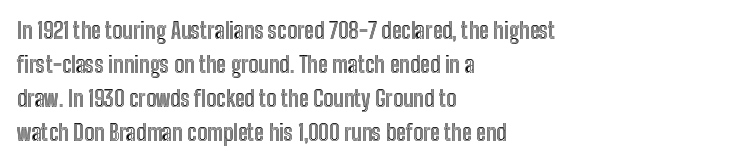
Inter-character spacing is left at the font's built-in metrics. A bare baseline throughout the passage. The typography opts for an upright posture over an oblique one. Casual observation: everything's shoved over to the left.
